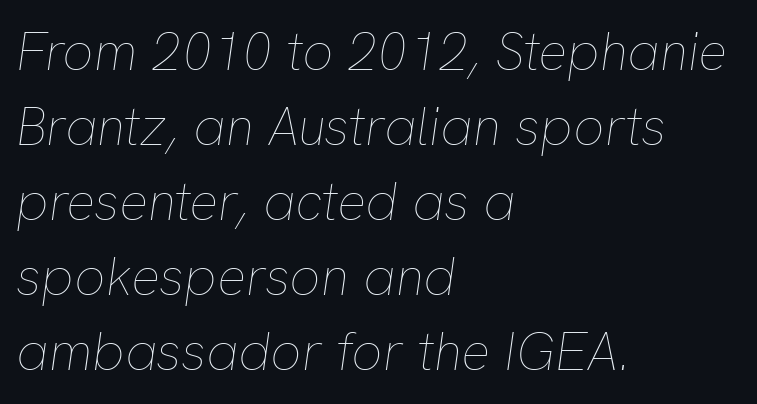
The image shows 54 px thin type, italic (leaning right); set left-aligned, normal line spacing (1.39x), normal letter spacing, not underlined; low stroke contrast and a medium x-height.
